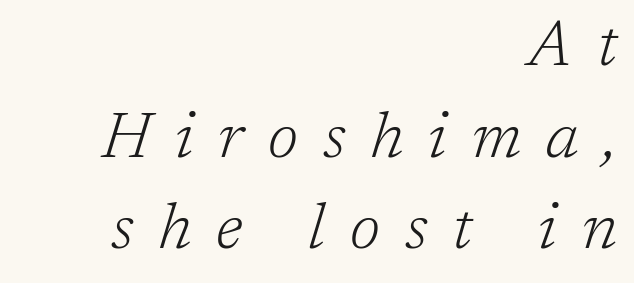
Q: Is the text bold? A: No.
Q: Is the text italic (slanted)? A: Yes, it leans right by about 17 degrees.
Q: Is the typeface a serif or a sans-serif typeface? A: Serif.
Q: Is the text underlined? A: No.
Q: How is the paragraph aligned? A: Right-aligned.
Q: Is the spacing between letters normal or unusually wide? A: Unusually wide.
Q: Is the spacing between lines tight, normal or loose? A: Normal.
Q: Width (condensed, normal, or wide)? A: Normal.
Q: Stroke contrast? A: Low.
Q: x-height? A: Medium.
Q: Monospaced? A: No.
